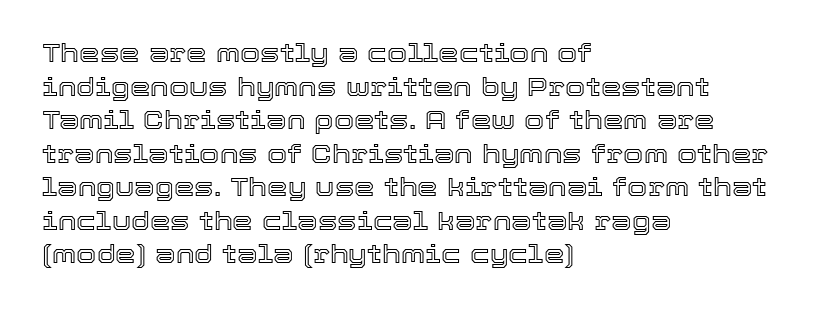
{"italic": "no", "underline": "no", "align": "left", "line_spacing": "normal", "line_spacing_ratio": 1.29, "letter_spacing": "normal", "letter_spacing_em": 0.0, "glyph_px": 26}
